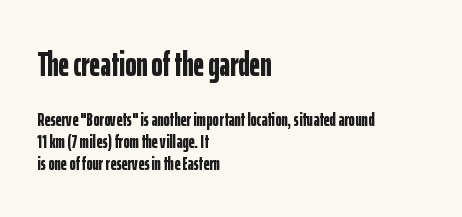
{"serif": "no", "italic": "no", "bold": "yes", "weight": "bold", "width": "condensed", "stroke_contrast": "low", "x_height": "medium", "monospaced": "no", "underline": "no", "align": "left", "line_spacing_ratio": 1.17, "letter_spacing": "normal", "letter_spacing_em": 0.0, "larger_block": "first", "size_ratio": 1.79, "glyph_px": 34}
